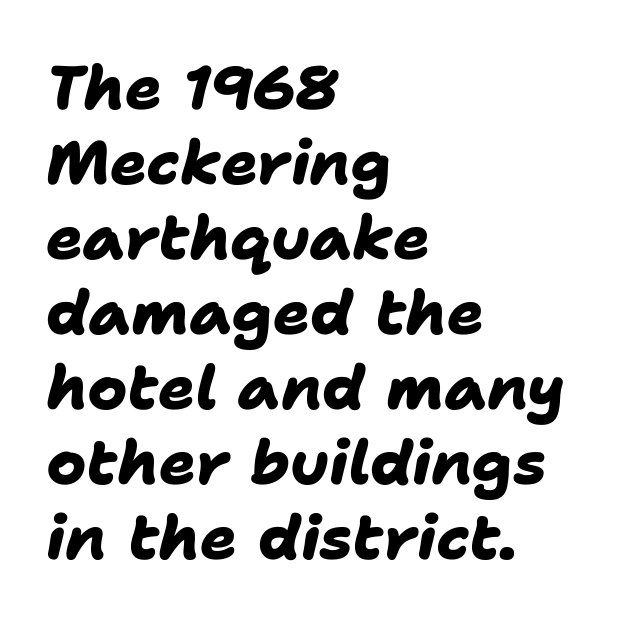
The image shows 61 px heavy sans-serif type; set left-aligned, line spacing 1.23x, normal letter spacing, not underlined; low stroke contrast and a medium x-height.
